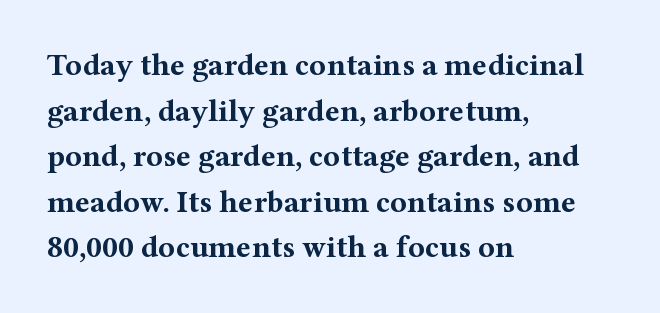
{"serif": "yes", "italic": "no", "bold": "yes", "weight": "bold", "width": "wide", "stroke_contrast": "medium", "x_height": "medium", "monospaced": "no", "underline": "no", "align": "left", "line_spacing": "normal", "line_spacing_ratio": 1.47, "letter_spacing": "normal", "letter_spacing_em": 0.0, "glyph_px": 31}
